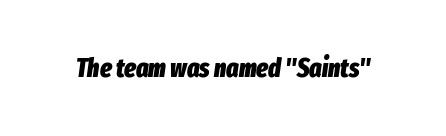
The image shows 26 px bold type, italic (leaning right); set normal letter spacing, not underlined.
